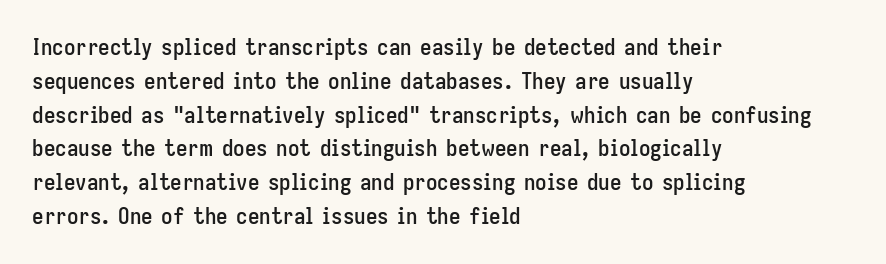
Left-aligned paragraph, ragged on the right. Compared with typical body copy, the letter spacing here is the same. A roman cut, with each character standing at attention. Baseline-to-baseline distance is the conventional proportion of letter height. The string is rendered with underlining switched off.
